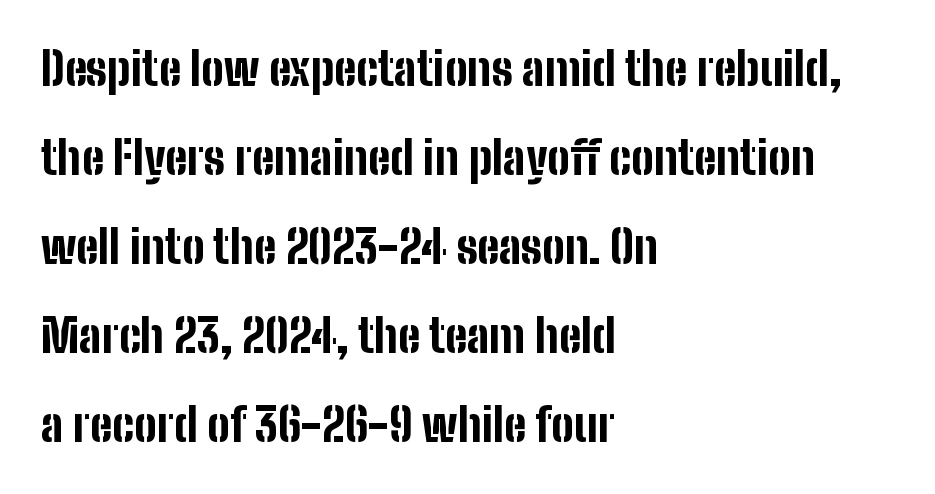
The image shows 45 px bold, condensed sans-serif type, upright; set left-aligned, loose line spacing (1.98x), normal letter spacing, not underlined; low stroke contrast and a medium x-height.
